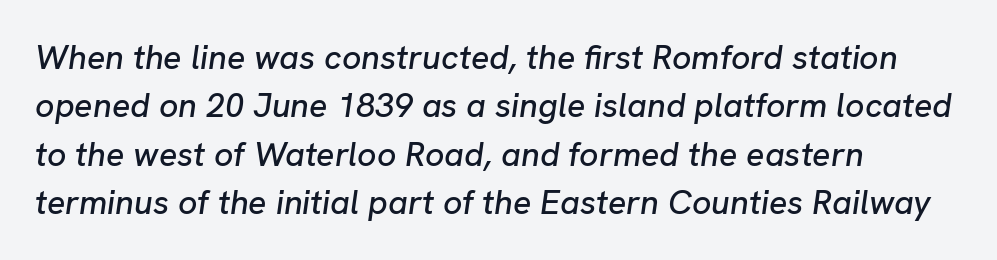
{"italic": "yes", "lean": "right", "slant_degrees": 8, "width": "normal", "stroke_contrast": "low", "x_height": "medium", "monospaced": "no", "underline": "no", "align": "left", "line_spacing": "normal", "line_spacing_ratio": 1.42, "letter_spacing": "normal", "letter_spacing_em": 0.0, "glyph_px": 34}
